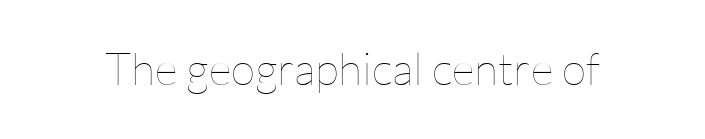
The image shows 45 px thin type, upright; set normal letter spacing, not underlined; low stroke contrast and a medium x-height.
